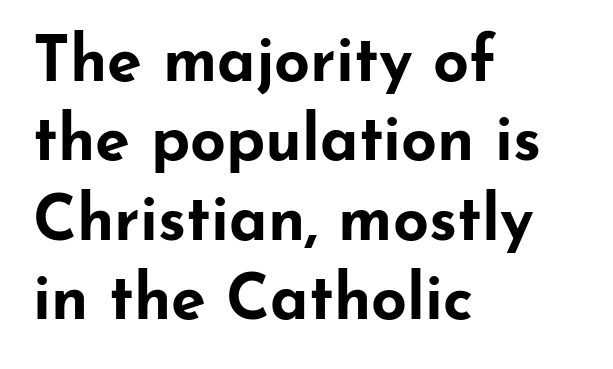
{"serif": "no", "italic": "no", "bold": "yes", "weight": "bold", "width": "wide", "stroke_contrast": "low", "x_height": "small", "monospaced": "no", "underline": "no", "align": "left", "line_spacing": "normal", "line_spacing_ratio": 1.26, "letter_spacing": "normal", "letter_spacing_em": 0.0, "glyph_px": 63}
